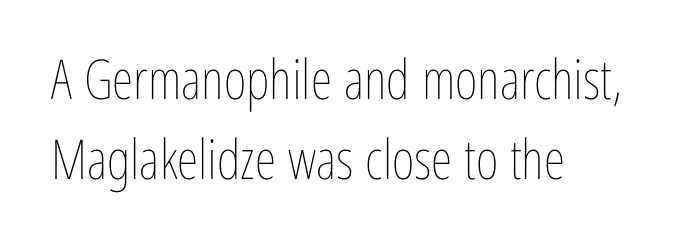
{"italic": "no", "bold": "no", "weight": "thin", "width": "condensed", "stroke_contrast": "low", "x_height": "medium", "monospaced": "no", "underline": "no", "align": "left", "line_spacing": "normal", "line_spacing_ratio": 1.45, "letter_spacing": "normal", "letter_spacing_em": 0.0, "glyph_px": 55}
